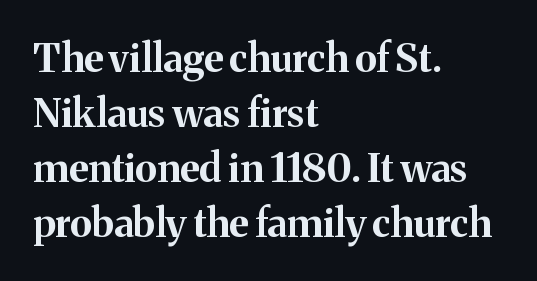
{"serif": "yes", "italic": "no", "bold": "yes", "weight": "bold", "width": "normal", "stroke_contrast": "medium", "x_height": "medium", "monospaced": "no", "underline": "no", "align": "left", "line_spacing": "normal", "line_spacing_ratio": 1.41, "letter_spacing": "normal", "letter_spacing_em": 0.0, "glyph_px": 39}
